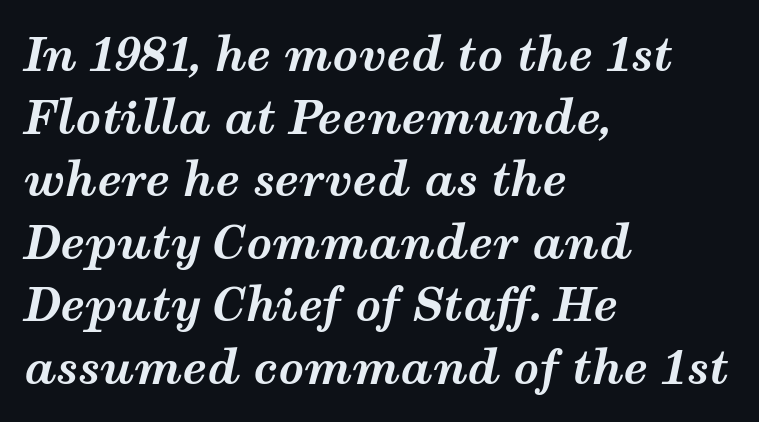
Here the designer chose a conventional face with non-uniform glyph widths. Check the space under the baseline: it is left empty. The typography opts for an oblique posture over an upright one. One-word summary of the alignment: left. Plenty of ink on the page — the face is bold. A typesetter would call this leading conventional body-copy spacing.
